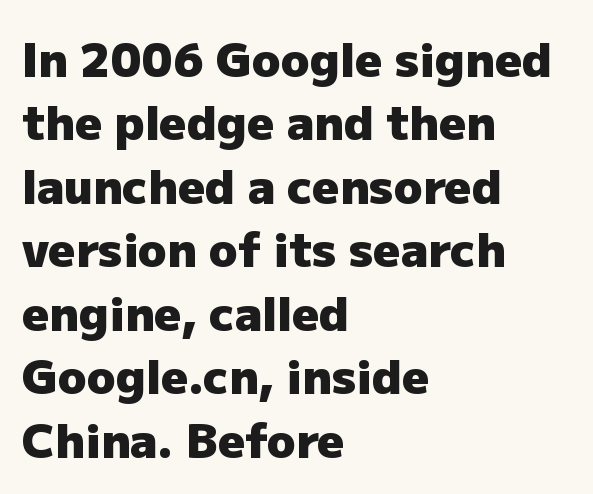
{"serif": "no", "italic": "no", "bold": "yes", "weight": "heavy", "width": "normal", "stroke_contrast": "low", "x_height": "medium", "monospaced": "no", "underline": "no", "align": "left", "line_spacing": "normal", "line_spacing_ratio": 1.35, "letter_spacing": "normal", "letter_spacing_em": 0.0, "glyph_px": 47}
